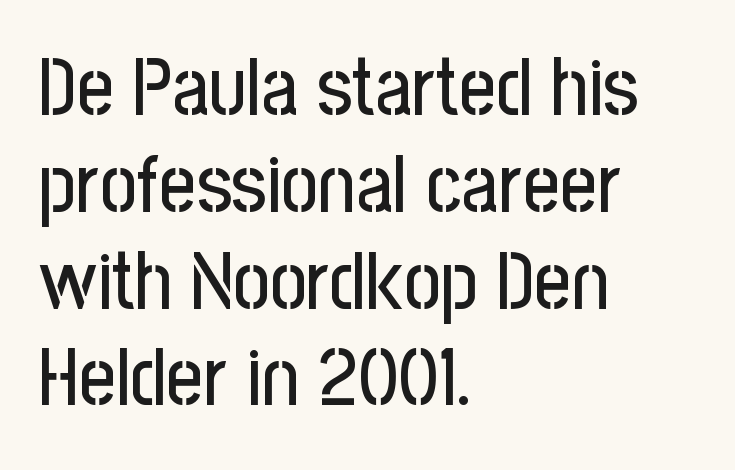
{"serif": "no", "italic": "no", "width": "condensed", "stroke_contrast": "low", "x_height": "medium", "monospaced": "no", "underline": "no", "align": "left", "line_spacing_ratio": 1.21, "letter_spacing": "normal", "letter_spacing_em": 0.0, "glyph_px": 80}
